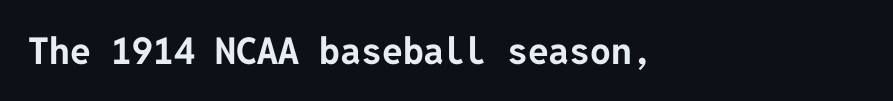
The image shows 37 px bold sans-serif type, upright; set left-aligned, normal letter spacing, not underlined; low stroke contrast and a medium x-height.
